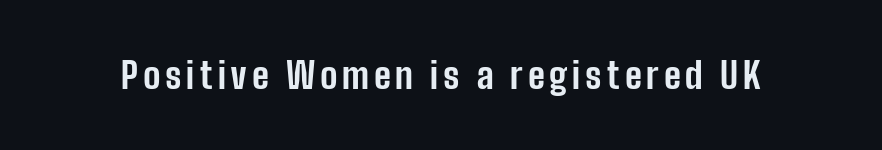
Q: Is the text bold? A: Yes.
Q: Is the text italic (slanted)? A: No, it is upright.
Q: Is the typeface a serif or a sans-serif typeface? A: Sans-serif.
Q: Is the text underlined? A: No.
Q: Width (condensed, normal, or wide)? A: Condensed.
Q: Stroke contrast? A: Low.
Q: x-height? A: Medium.
Q: Monospaced? A: No.
